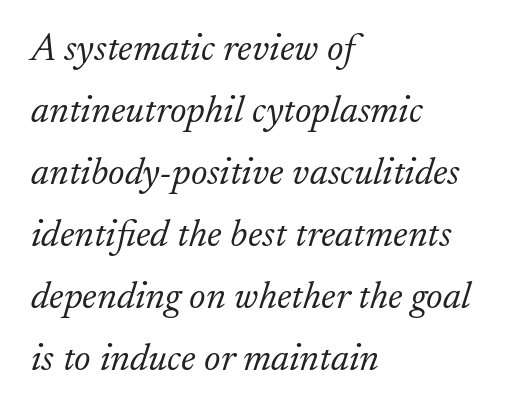
Q: Is the text bold? A: No.
Q: Is the text italic (slanted)? A: Yes, it leans right by about 17 degrees.
Q: Is the typeface a serif or a sans-serif typeface? A: Serif.
Q: Is the text underlined? A: No.
Q: How is the paragraph aligned? A: Left-aligned.
Q: Is the spacing between letters normal or unusually wide? A: Normal.
Q: Is the spacing between lines tight, normal or loose? A: Normal.
Q: Width (condensed, normal, or wide)? A: Normal.
Q: Stroke contrast? A: Low.
Q: x-height? A: Small.
Q: Monospaced? A: No.
